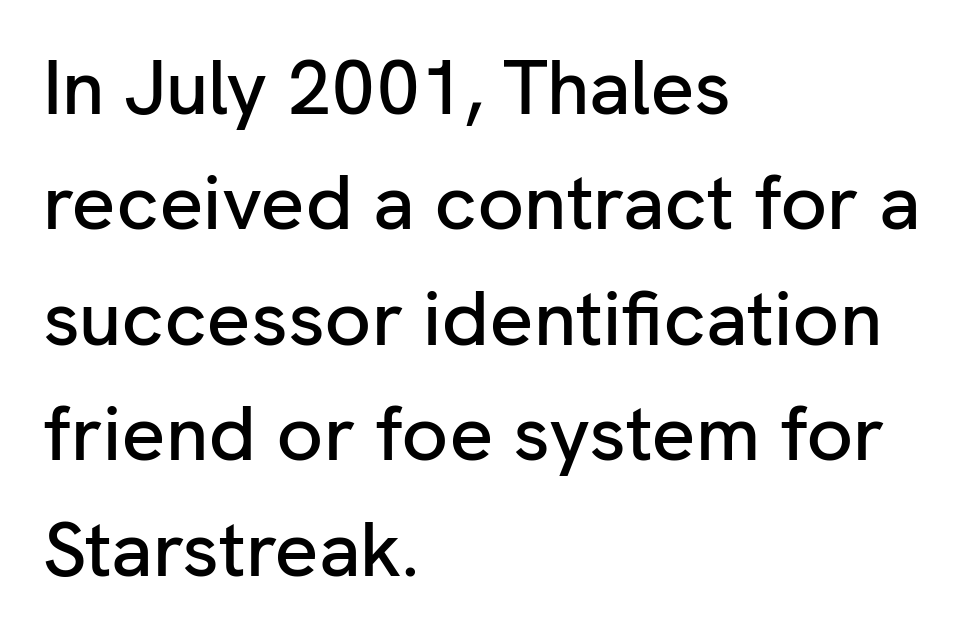
{"serif": "no", "italic": "no", "width": "normal", "stroke_contrast": "low", "x_height": "medium", "monospaced": "no", "underline": "no", "align": "left", "line_spacing": "normal", "line_spacing_ratio": 1.5, "letter_spacing": "normal", "letter_spacing_em": 0.0, "glyph_px": 77}
